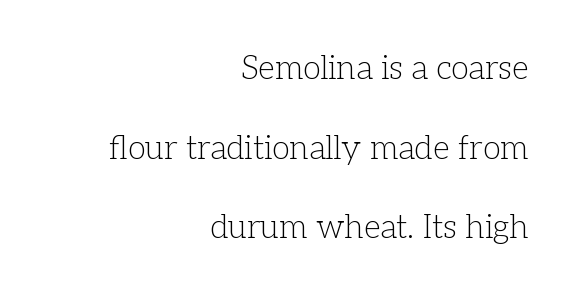
Q: Is the text bold? A: No.
Q: Is the text italic (slanted)? A: No, it is upright.
Q: Is the typeface a serif or a sans-serif typeface? A: Serif.
Q: Is the text underlined? A: No.
Q: How is the paragraph aligned? A: Right-aligned.
Q: Is the spacing between letters normal or unusually wide? A: Normal.
Q: Is the spacing between lines tight, normal or loose? A: Loose.
Q: Width (condensed, normal, or wide)? A: Normal.
Q: Stroke contrast? A: Low.
Q: x-height? A: Medium.
Q: Monospaced? A: No.
